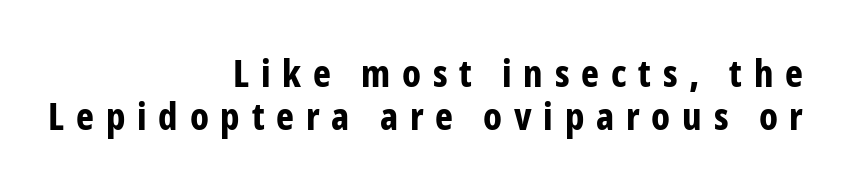
Spacing between characters has been opened up far beyond the box default. This rendering features lettering with no underline. Look at the stroke-to-counter ratio: heavy, a bold. Right-aligned paragraph, ragged on the left. Every stem runs plumb, perpendicular to the baseline.
